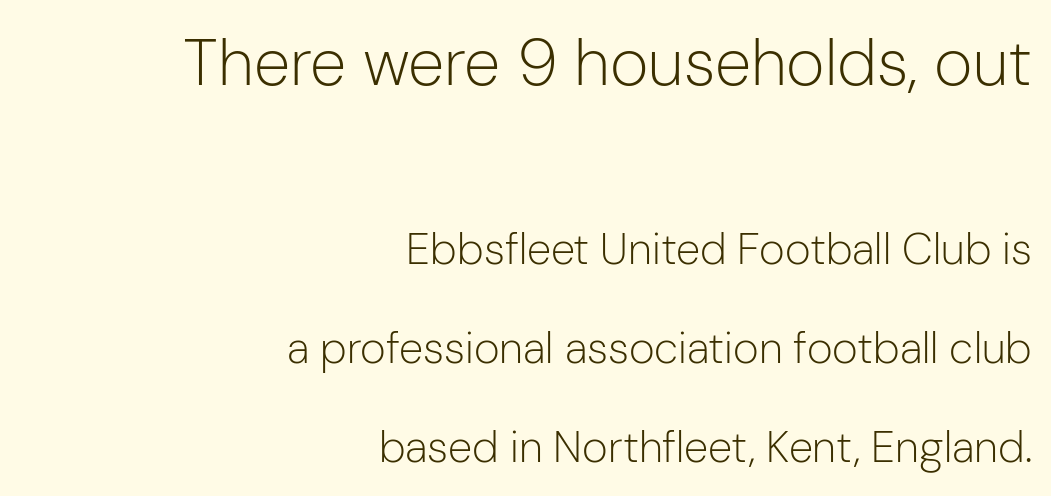
A student would call this right alignment; a typographer would say flush right, rag left. Varying glyph widths throughout — classic text-font behaviour. This sample uses a sans-serif face. Lines of text with bare space underneath. Words appear dense and cohesive because spacing is normal.
